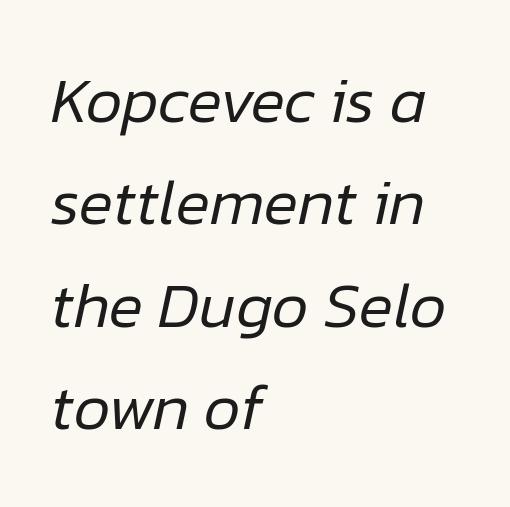
The image shows 64 px regular-weight type, italic (leaning right); set left-aligned, normal line spacing (1.6x), normal letter spacing, not underlined; low stroke contrast and a medium x-height.
